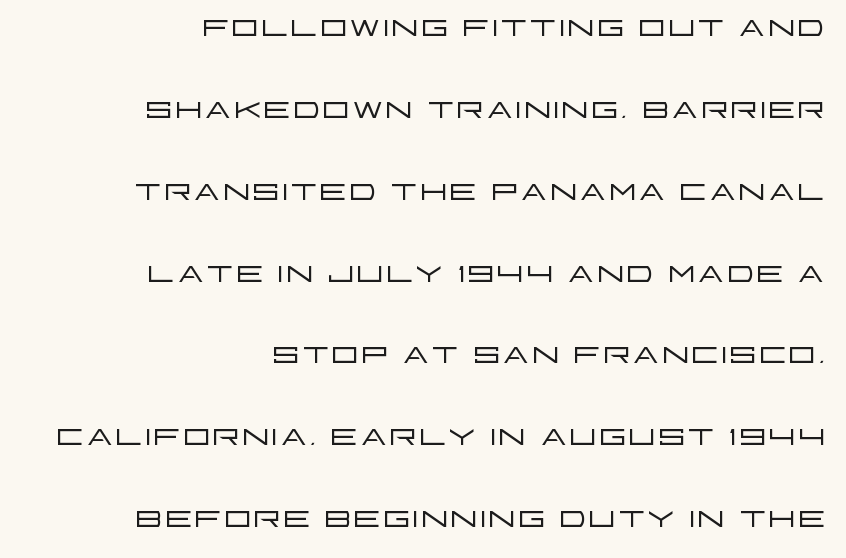
The gap between lines stays unmarked. Note the varied advance widths — an 'i' is clearly narrower than an 'm'. Glyph-to-glyph distance matches everyday printed text. This rendering uses right alignment, leaving the left contour irregular. A typesetter would label this face a sans.
